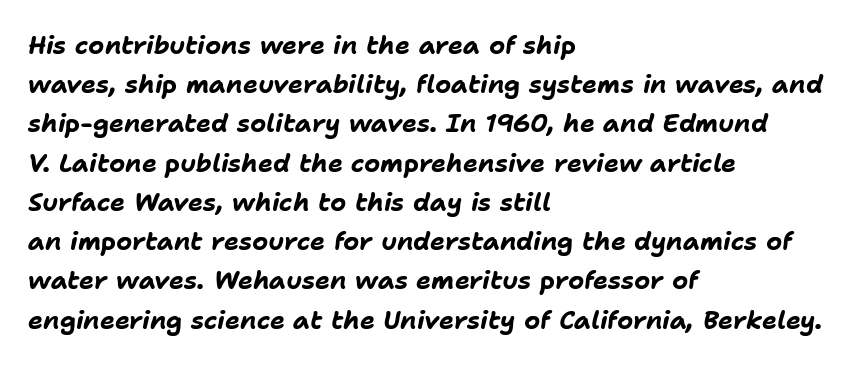
Stroke thickness is high; the sample reads as a true bold. The passage is arranged the way most books set body copy — flush left. How would I describe the line gaps? Plain and ordinary. Bare-footed words on every line. Words appear dense and cohesive because spacing is normal.
